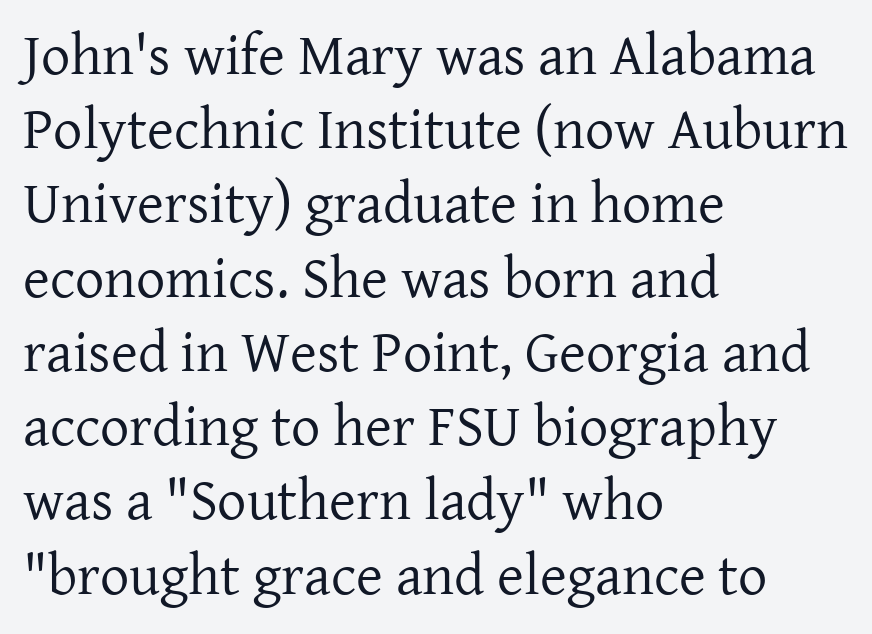
{"serif": "yes", "italic": "no", "bold": "no", "weight": "regular", "width": "normal", "stroke_contrast": "low", "x_height": "medium", "monospaced": "no", "underline": "no", "align": "left", "line_spacing": "normal", "line_spacing_ratio": 1.28, "letter_spacing": "normal", "letter_spacing_em": 0.0, "glyph_px": 58}
